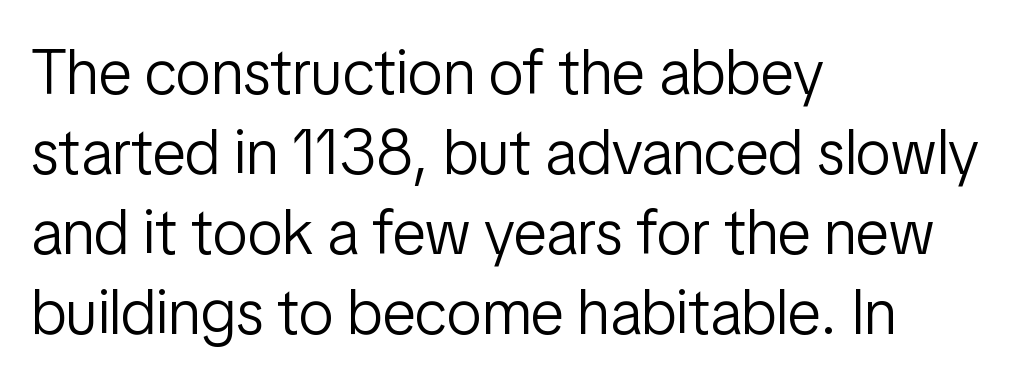
Each word holds together tightly as a unit, with standard inter-letter gaps. Unmarked baselines from the first word to the last. The face used here is proportionally spaced, like ordinary book or web type. Weight: regular or lighter.
